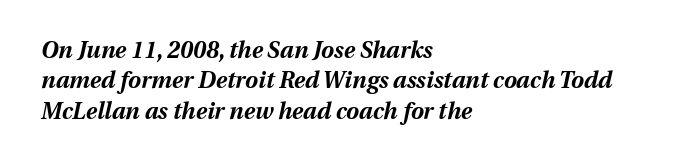
{"italic": "yes", "lean": "right", "slant_degrees": 13, "bold": "yes", "underline": "no", "align": "left", "line_spacing": "normal", "line_spacing_ratio": 1.32, "letter_spacing": "normal", "letter_spacing_em": 0.0, "glyph_px": 23}
